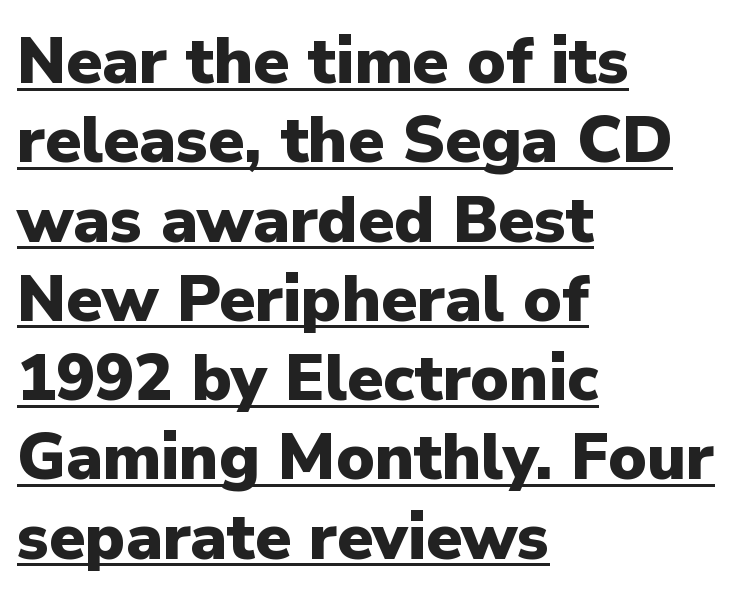
A typesetter would mark this as roman, not italic. If you drew a ruler down the left edge, every line would touch it. In terms of letterform style, serifs are entirely absent. How heavy is the stroke? Heavy — this is a bold. Has an underline been added? It has.
